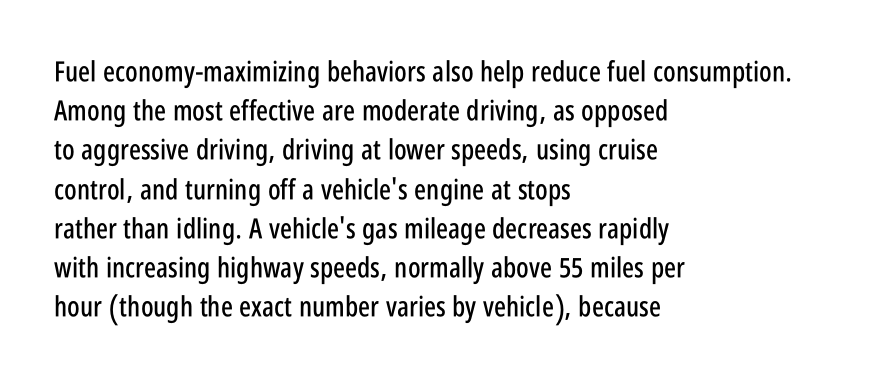
The image shows 28 px condensed sans-serif type, upright; set left-aligned, normal line spacing (1.4x), normal letter spacing, not underlined; low stroke contrast and a large x-height.
